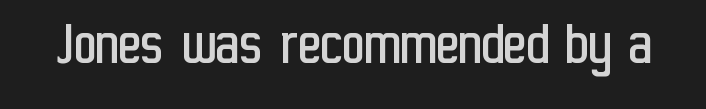
{"serif": "no", "italic": "no", "bold": "no", "weight": "regular", "width": "condensed", "stroke_contrast": "low", "x_height": "medium", "monospaced": "no", "underline": "no", "letter_spacing": "normal", "letter_spacing_em": 0.0, "glyph_px": 62}
